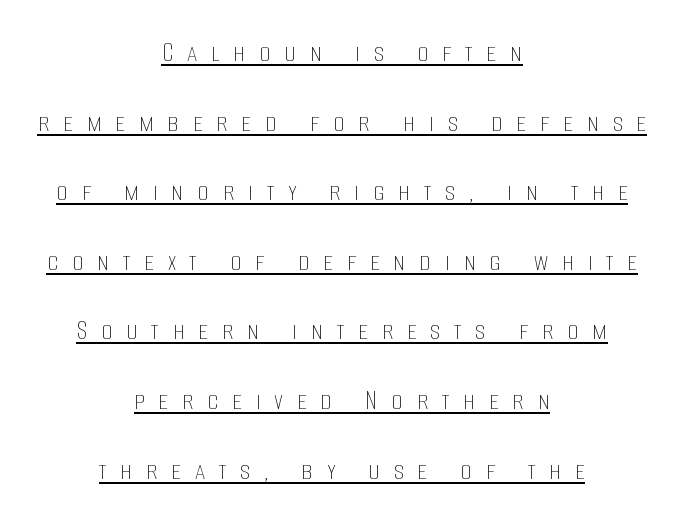
Q: Is the text bold? A: No.
Q: Is the text italic (slanted)? A: No, it is upright.
Q: Is the text underlined? A: Yes.
Q: How is the paragraph aligned? A: Centered.
Q: Is the spacing between letters normal or unusually wide? A: Unusually wide.
Q: Is the spacing between lines tight, normal or loose? A: Loose.
Q: Width (condensed, normal, or wide)? A: Condensed.
Q: Stroke contrast? A: Low.
Q: x-height? A: Large.
Q: Monospaced? A: No.
